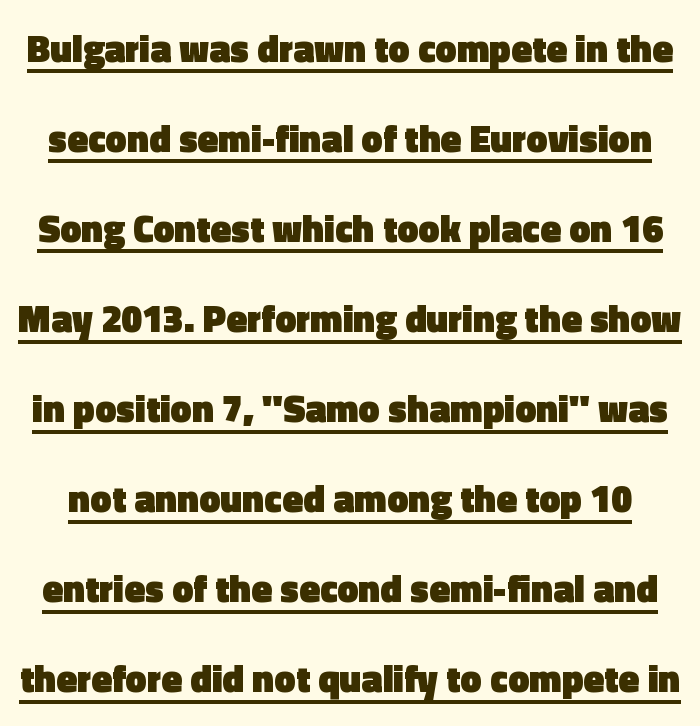
You could not count columns in this text — the font is proportionally spaced. Unlike italic type, these characters show no tilt at all. The vertical gap from one line to the next is large. Compared with an ordinary text face, these strokes are far heavier — a full bold. This rendering features underlined lettering.
